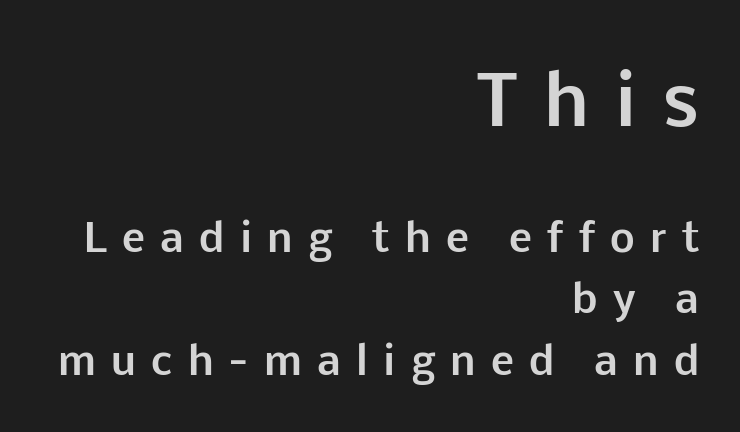
Q: Is the text bold? A: Yes.
Q: Is the text italic (slanted)? A: No, it is upright.
Q: Is the typeface a serif or a sans-serif typeface? A: Sans-serif.
Q: Is the text underlined? A: No.
Q: How is the paragraph aligned? A: Right-aligned.
Q: Is the spacing between letters normal or unusually wide? A: Unusually wide.
Q: Is the spacing between lines tight, normal or loose? A: Normal.
Q: Which block of text is set in a larger size, the first (top) or the second (bottom)? A: The first (top) one.
Q: Width (condensed, normal, or wide)? A: Normal.
Q: Stroke contrast? A: Low.
Q: x-height? A: Medium.
Q: Monospaced? A: No.
